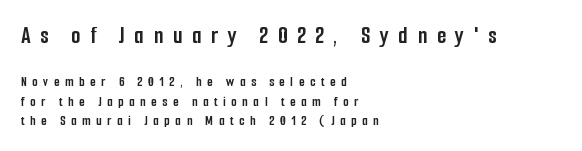
Q: Is the text bold? A: Yes.
Q: Is the text italic (slanted)? A: No, it is upright.
Q: Is the text underlined? A: No.
Q: How is the paragraph aligned? A: Left-aligned.
Q: Is the spacing between letters normal or unusually wide? A: Unusually wide.
Q: Is the spacing between lines tight, normal or loose? A: Normal.
Q: Which block of text is set in a larger size, the first (top) or the second (bottom)? A: The first (top) one.
